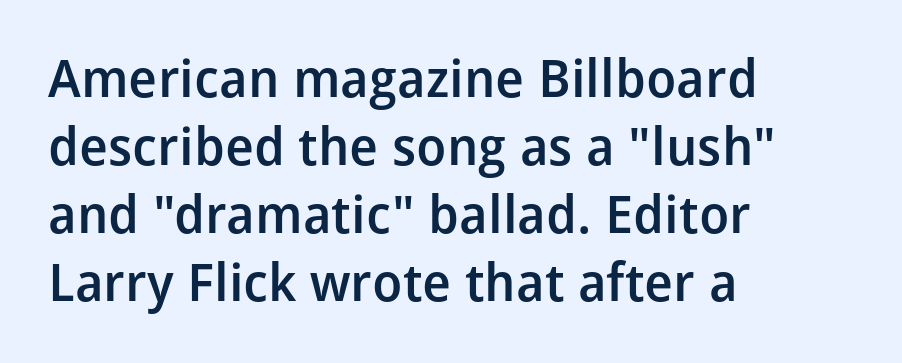
The image shows 52 px semibold sans-serif type, upright; set left-aligned, normal line spacing (1.31x), normal letter spacing, not underlined; low stroke contrast and a medium x-height.
